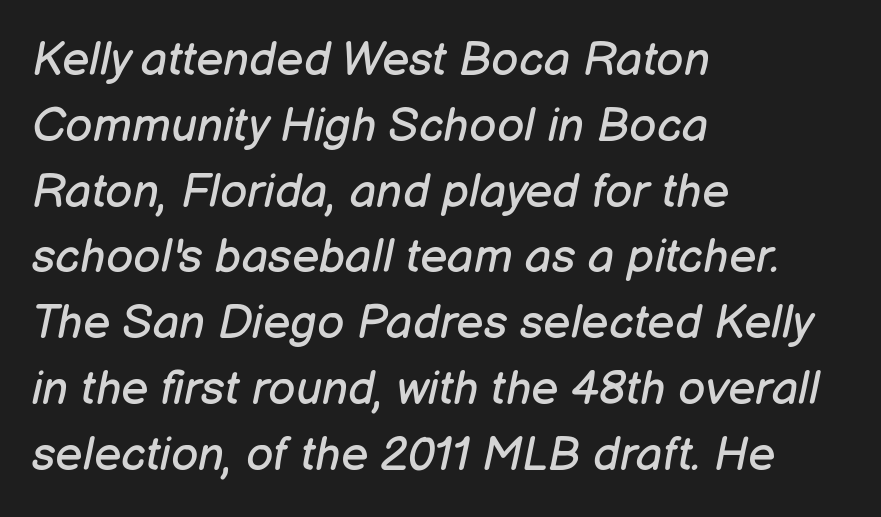
Q: Is the text bold? A: No.
Q: Is the text italic (slanted)? A: Yes, it leans right by about 12 degrees.
Q: Is the text underlined? A: No.
Q: How is the paragraph aligned? A: Left-aligned.
Q: Is the spacing between letters normal or unusually wide? A: Normal.
Q: Is the spacing between lines tight, normal or loose? A: Normal.
Q: Width (condensed, normal, or wide)? A: Normal.
Q: Stroke contrast? A: Low.
Q: x-height? A: Medium.
Q: Monospaced? A: No.
